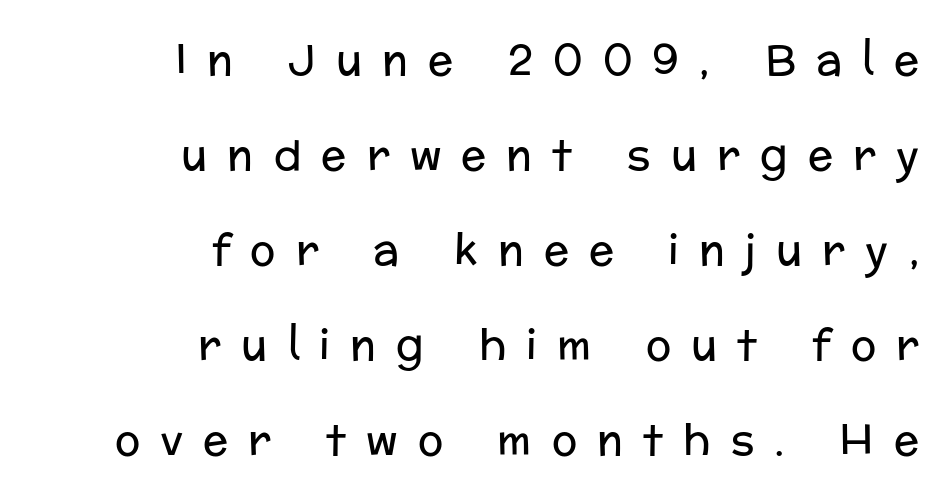
Q: Is the text bold? A: No.
Q: Is the text italic (slanted)? A: No, it is upright.
Q: Is the typeface a serif or a sans-serif typeface? A: Sans-serif.
Q: Is the text underlined? A: No.
Q: How is the paragraph aligned? A: Right-aligned.
Q: Is the spacing between letters normal or unusually wide? A: Unusually wide.
Q: Is the spacing between lines tight, normal or loose? A: Loose.
Q: Width (condensed, normal, or wide)? A: Normal.
Q: Stroke contrast? A: Low.
Q: x-height? A: Medium.
Q: Monospaced? A: No.
